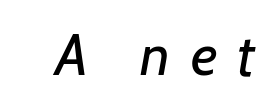
{"italic": "yes", "lean": "right", "slant_degrees": 7, "bold": "no", "weight": "regular", "width": "normal", "stroke_contrast": "low", "x_height": "medium", "monospaced": "no", "underline": "no", "letter_spacing": "wide", "letter_spacing_em": 0.35, "glyph_px": 58}
